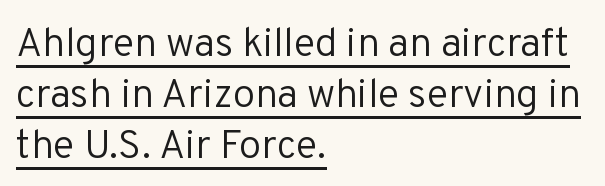
Q: Is the text bold? A: No.
Q: Is the text italic (slanted)? A: No, it is upright.
Q: Is the typeface a serif or a sans-serif typeface? A: Sans-serif.
Q: Is the text underlined? A: Yes.
Q: How is the paragraph aligned? A: Left-aligned.
Q: Is the spacing between letters normal or unusually wide? A: Normal.
Q: Is the spacing between lines tight, normal or loose? A: Normal.
Q: Width (condensed, normal, or wide)? A: Normal.
Q: Stroke contrast? A: Low.
Q: x-height? A: Medium.
Q: Monospaced? A: No.
